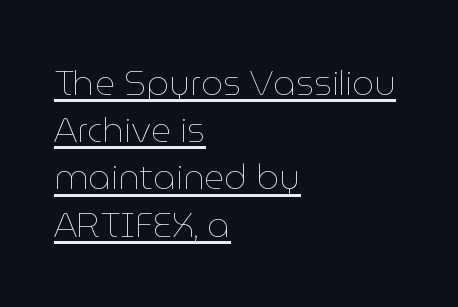
{"italic": "no", "bold": "no", "weight": "thin", "width": "normal", "stroke_contrast": "low", "x_height": "medium", "monospaced": "no", "underline": "yes", "align": "left", "line_spacing": "normal", "line_spacing_ratio": 1.35, "letter_spacing": "normal", "letter_spacing_em": 0.0, "glyph_px": 35}
